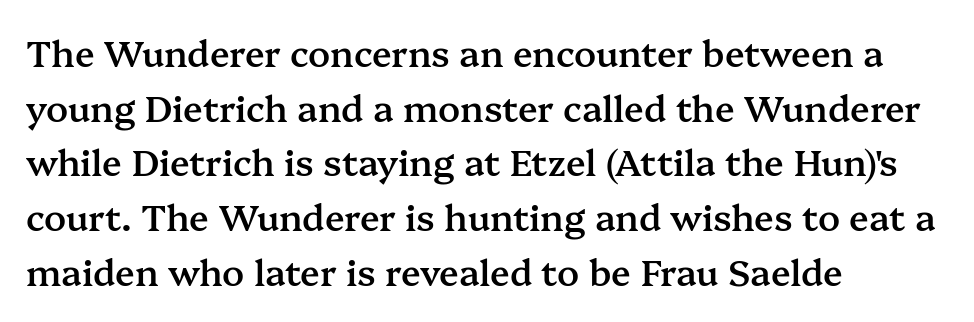
Note: serifs present on the glyphs. Leading: standard. Typeset ragged right — the left edge is the straight one. Looks like regular typesetting: each glyph gets only the width it needs. Its strokes are somewhat broadened, the hallmark of semibold type. Tracking here is standard; glyphs follow each other at the usual distance.
